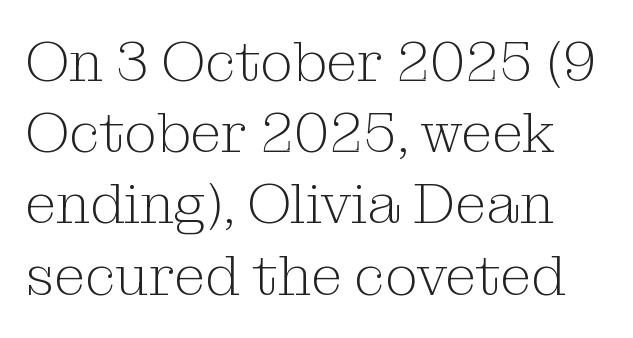
Q: Is the text bold? A: No.
Q: Is the text italic (slanted)? A: No, it is upright.
Q: Is the typeface a serif or a sans-serif typeface? A: Serif.
Q: Is the text underlined? A: No.
Q: Is the spacing between letters normal or unusually wide? A: Normal.
Q: Is the spacing between lines tight, normal or loose? A: Normal.
Q: Width (condensed, normal, or wide)? A: Normal.
Q: Stroke contrast? A: Medium.
Q: x-height? A: Medium.
Q: Monospaced? A: No.
